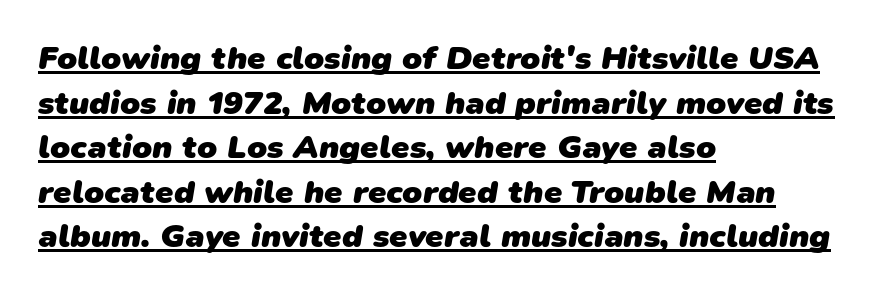
Q: Is the text bold? A: Yes.
Q: Is the typeface a serif or a sans-serif typeface? A: Sans-serif.
Q: Is the text underlined? A: Yes.
Q: How is the paragraph aligned? A: Left-aligned.
Q: Is the spacing between letters normal or unusually wide? A: Normal.
Q: Is the spacing between lines tight, normal or loose? A: Normal.
Q: Width (condensed, normal, or wide)? A: Normal.
Q: Stroke contrast? A: Low.
Q: x-height? A: Medium.
Q: Monospaced? A: No.
